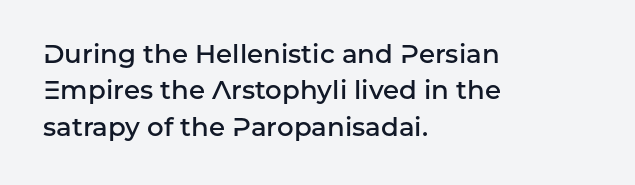
{"italic": "no", "bold": "semi", "underline": "no", "align": "left", "line_spacing": "normal", "line_spacing_ratio": 1.4, "letter_spacing": "normal", "letter_spacing_em": 0.0, "glyph_px": 26}
